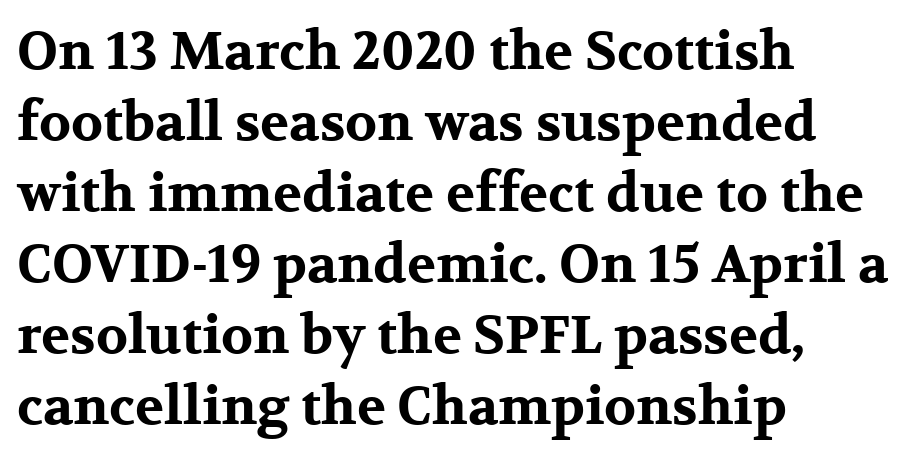
The letters sit at their default tracking, neither squeezed nor spread. The words here are not underlined. A dark, heavy texture on the line: the type is bold. Every row of glyphs begins at an identical x-position on the left. The lettering stays uniformly vertical, giving the passage a roman look.
